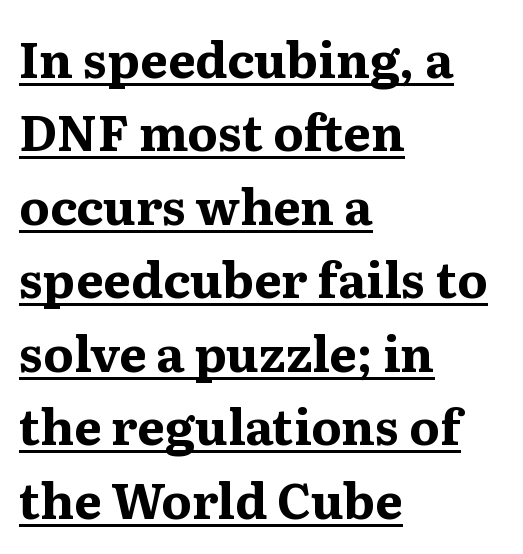
You could not count columns in this text — the font is proportionally spaced. Notice how the stems are strictly vertical — no italics here. How are the letters spaced? Ordinarily, with no added tracking. The rows are spaced the way most documents space them. Compared with undecorated copy, this sample adds a rule below the words.
